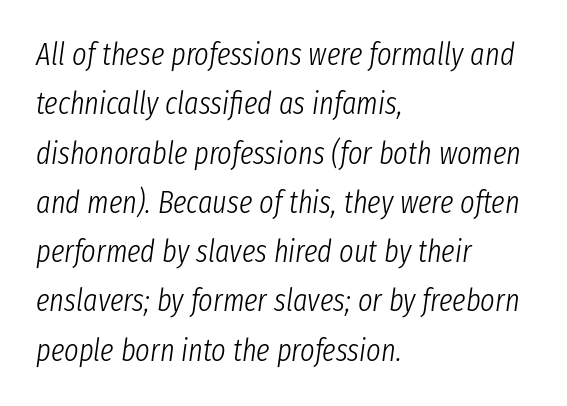
{"italic": "yes", "lean": "right", "slant_degrees": 8, "bold": "no", "weight": "light", "width": "condensed", "stroke_contrast": "low", "x_height": "medium", "monospaced": "no", "underline": "no", "align": "left", "line_spacing": "normal", "line_spacing_ratio": 1.59, "letter_spacing": "normal", "letter_spacing_em": 0.0, "glyph_px": 31}
